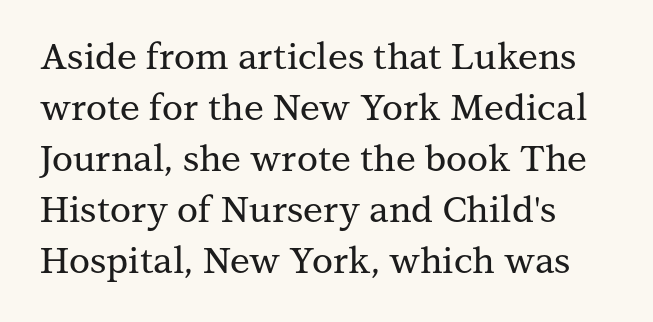
One glance says typical: line gaps are just what's usual. Serifs: yes, visible at the terminals of the letterforms. Here the designer chose a conventional face with non-uniform glyph widths. There is no visible air inserted between adjacent glyphs. Does the lettering tilt? It doesn't — this is upright. Underlining? Definitely not there.
